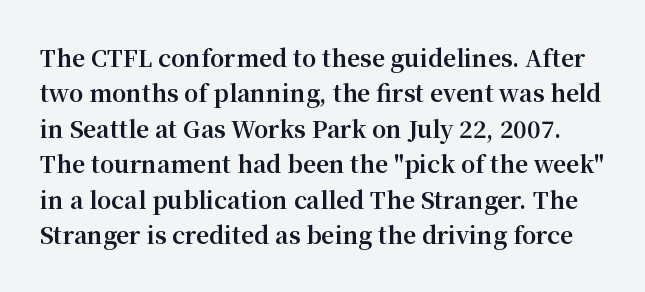
{"italic": "no", "bold": "yes", "underline": "no", "line_spacing": "normal", "line_spacing_ratio": 1.54, "letter_spacing": "normal", "letter_spacing_em": 0.0, "glyph_px": 23}
